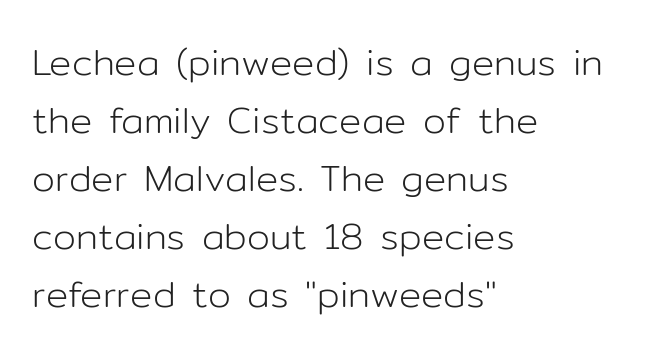
{"serif": "no", "italic": "no", "bold": "no", "weight": "light", "width": "normal", "stroke_contrast": "low", "x_height": "medium", "monospaced": "no", "underline": "no", "align": "left", "line_spacing": "normal", "line_spacing_ratio": 1.57, "letter_spacing": "normal", "letter_spacing_em": 0.0, "glyph_px": 37}
